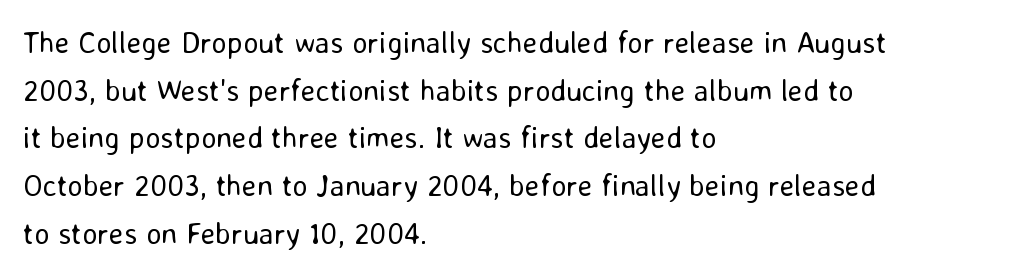
The image shows 30 px regular-weight sans-serif type, upright; set left-aligned, normal line spacing (1.59x), normal letter spacing, not underlined; low stroke contrast and a medium x-height.
